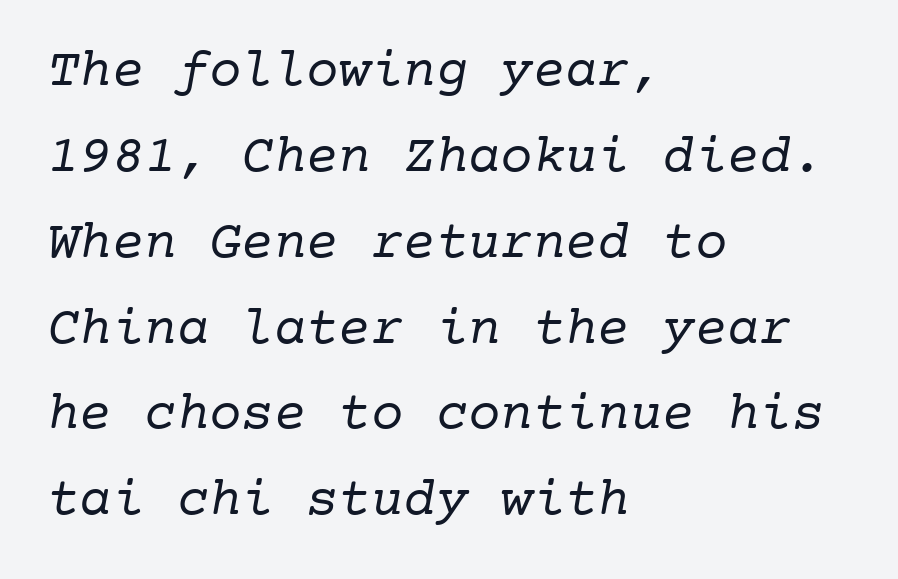
{"serif": "yes", "bold": "no", "weight": "regular", "width": "normal", "stroke_contrast": "low", "x_height": "medium", "monospaced": "yes", "underline": "no", "align": "left", "line_spacing": "normal", "line_spacing_ratio": 1.59, "letter_spacing": "normal", "letter_spacing_em": 0.0, "glyph_px": 54}
